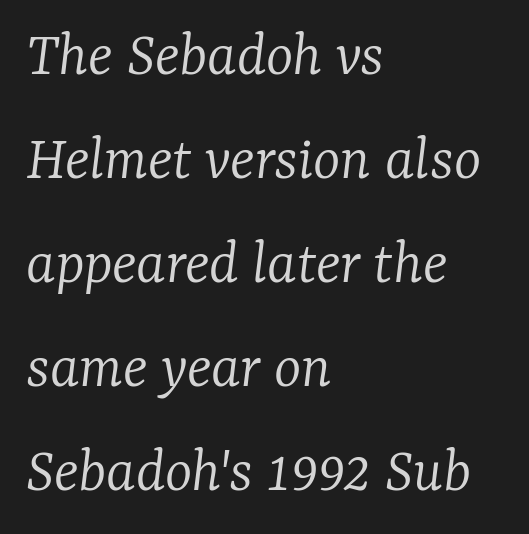
{"serif": "yes", "italic": "yes", "lean": "right", "slant_degrees": 7, "bold": "no", "weight": "light", "width": "normal", "stroke_contrast": "low", "x_height": "medium", "monospaced": "no", "underline": "no", "align": "left", "line_spacing": "normal", "line_spacing_ratio": 1.6, "letter_spacing": "normal", "letter_spacing_em": 0.0, "glyph_px": 65}
